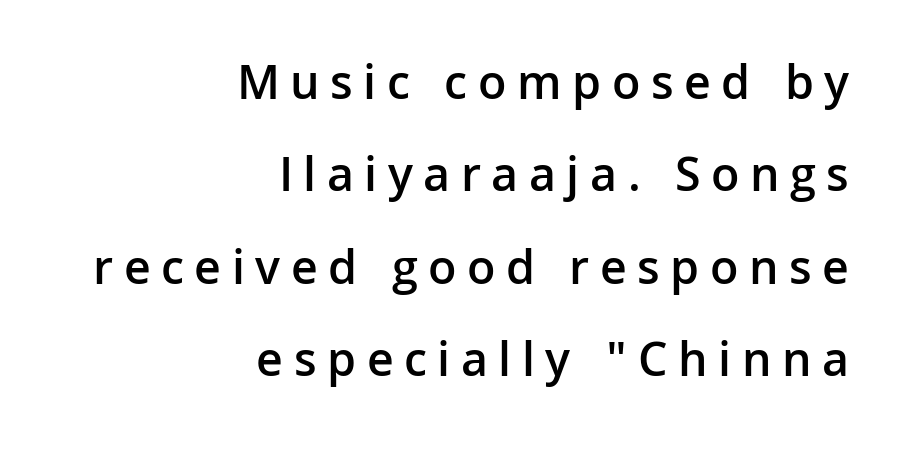
Quick note: underline off. The lettering holds an erect, upright posture throughout. Character widths vary here, with narrow letters taking less room than wide ones. Stroke thickness is moderately raised; the sample reads as semibold.
